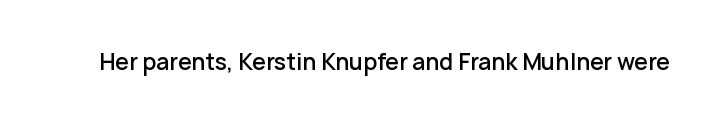
Q: Is the text bold? A: Semi-bold.
Q: Is the text italic (slanted)? A: No, it is upright.
Q: Is the text underlined? A: No.
Q: Is the spacing between letters normal or unusually wide? A: Normal.
